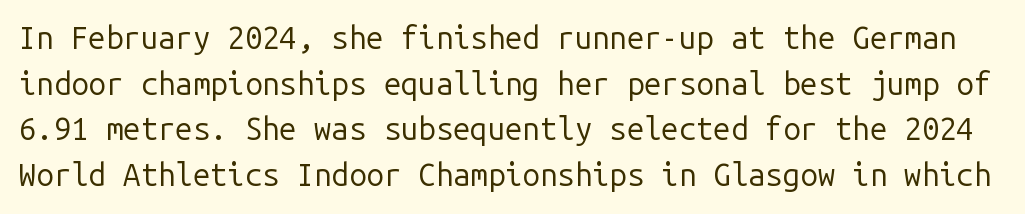
Fixed-width glyphs throughout — classic coding-font behaviour. Weight: regular or lighter. Evenly set lines give the paragraph a standard silhouette. You could call the tracking neutral — neither tight nor loose. Descenders hang freely into open space.
